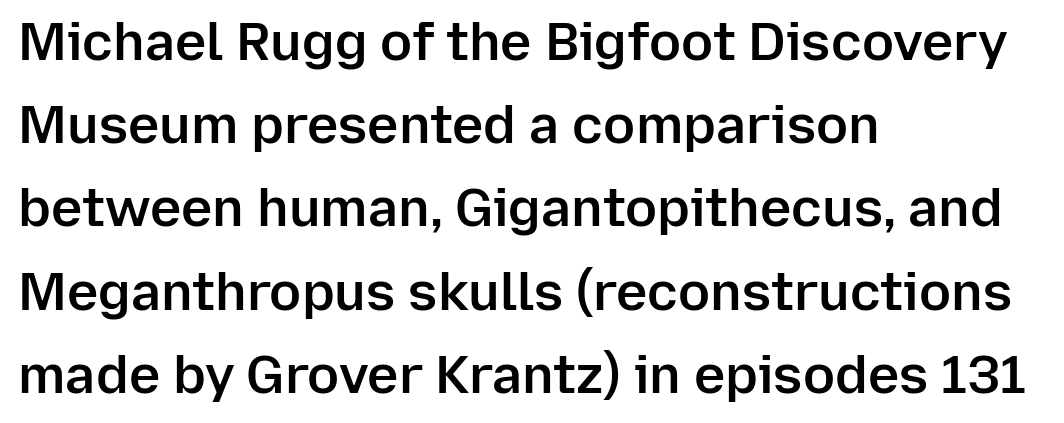
{"serif": "no", "italic": "no", "bold": "semi", "weight": "semibold", "width": "normal", "stroke_contrast": "low", "x_height": "medium", "monospaced": "no", "underline": "no", "align": "left", "line_spacing": "normal", "line_spacing_ratio": 1.57, "letter_spacing": "normal", "letter_spacing_em": 0.0, "glyph_px": 53}
